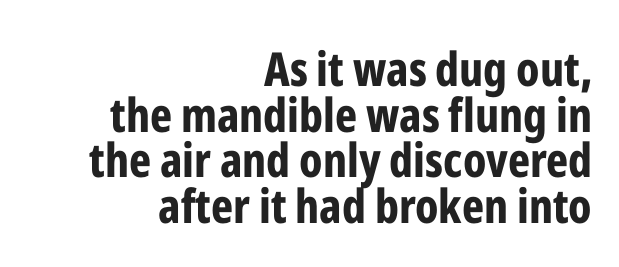
Q: Is the text bold? A: Yes.
Q: Is the text italic (slanted)? A: No, it is upright.
Q: Is the typeface a serif or a sans-serif typeface? A: Sans-serif.
Q: Is the text underlined? A: No.
Q: How is the paragraph aligned? A: Right-aligned.
Q: Is the spacing between letters normal or unusually wide? A: Normal.
Q: Is the spacing between lines tight, normal or loose? A: Tight.
Q: Width (condensed, normal, or wide)? A: Condensed.
Q: Stroke contrast? A: Low.
Q: x-height? A: Medium.
Q: Monospaced? A: No.
